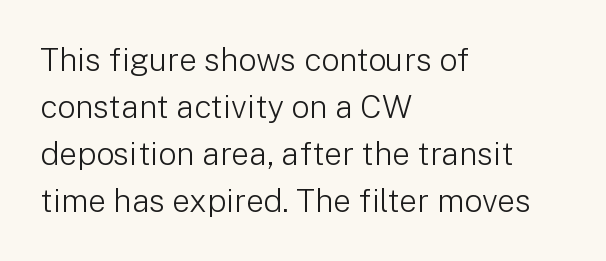
Q: Is the text bold? A: No.
Q: Is the text italic (slanted)? A: No, it is upright.
Q: Is the typeface a serif or a sans-serif typeface? A: Sans-serif.
Q: Is the text underlined? A: No.
Q: How is the paragraph aligned? A: Left-aligned.
Q: Is the spacing between letters normal or unusually wide? A: Normal.
Q: Is the spacing between lines tight, normal or loose? A: Normal.
Q: Width (condensed, normal, or wide)? A: Normal.
Q: Stroke contrast? A: Low.
Q: x-height? A: Medium.
Q: Monospaced? A: No.
